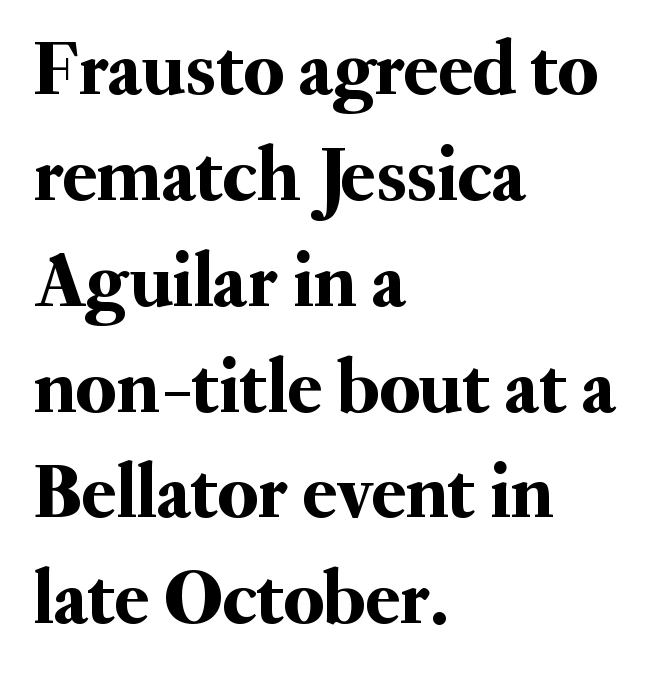
{"serif": "yes", "italic": "no", "width": "normal", "stroke_contrast": "medium", "x_height": "small", "monospaced": "no", "underline": "no", "align": "left", "line_spacing": "normal", "line_spacing_ratio": 1.34, "letter_spacing": "normal", "letter_spacing_em": 0.0, "glyph_px": 79}
